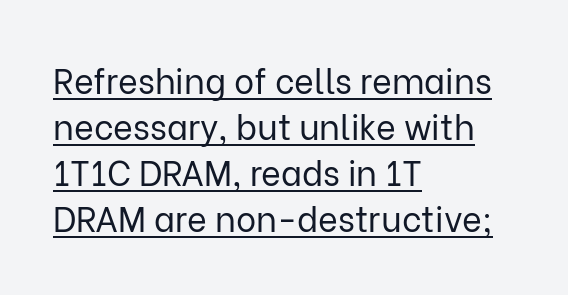
Q: Is the text bold? A: No.
Q: Is the text italic (slanted)? A: No, it is upright.
Q: Is the typeface a serif or a sans-serif typeface? A: Sans-serif.
Q: Is the text underlined? A: Yes.
Q: How is the paragraph aligned? A: Left-aligned.
Q: Is the spacing between letters normal or unusually wide? A: Normal.
Q: Is the spacing between lines tight, normal or loose? A: Normal.
Q: Width (condensed, normal, or wide)? A: Normal.
Q: Stroke contrast? A: Low.
Q: x-height? A: Medium.
Q: Monospaced? A: No.
